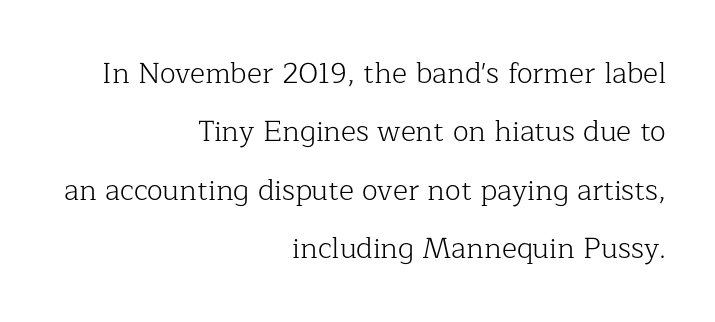
{"serif": "yes", "italic": "no", "bold": "no", "weight": "light", "width": "normal", "stroke_contrast": "low", "x_height": "medium", "monospaced": "no", "underline": "no", "align": "right", "line_spacing": "loose", "line_spacing_ratio": 2.01, "letter_spacing": "normal", "letter_spacing_em": 0.0, "glyph_px": 29}
